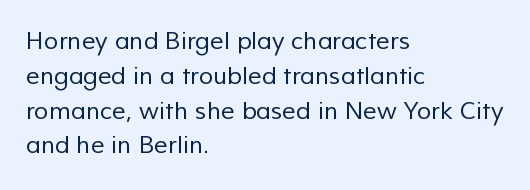
Q: Is the text bold? A: No.
Q: Is the text underlined? A: No.
Q: How is the paragraph aligned? A: Left-aligned.
Q: Is the spacing between letters normal or unusually wide? A: Normal.
Q: Is the spacing between lines tight, normal or loose? A: Normal.
